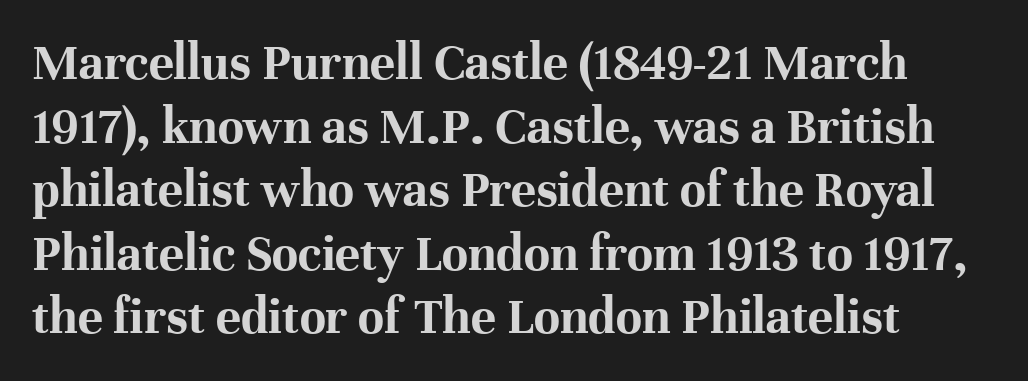
The image shows 53 px bold serif type, upright; set line spacing 1.2x, normal letter spacing, not underlined; high stroke contrast and a medium x-height.
